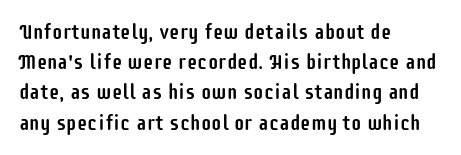
The lines sit at an ordinary, default distance from one another. In terms of posture, this sample is upright. What stands out about the letter spacing? Nothing — it is the standard amount. Leftover space on each line is placed entirely after the last word. Check the space under the baseline: it is left empty.
